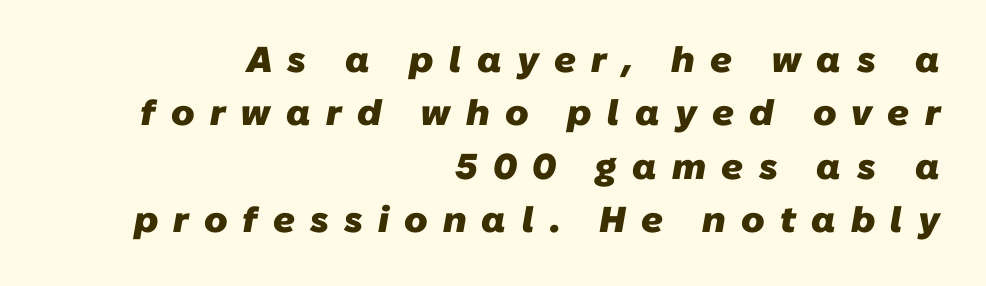
The image shows 36 px heavy sans-serif type; set right-aligned, normal line spacing (1.48x), unusually wide letter spacing (+0.42 em), not underlined; low stroke contrast and a medium x-height.
